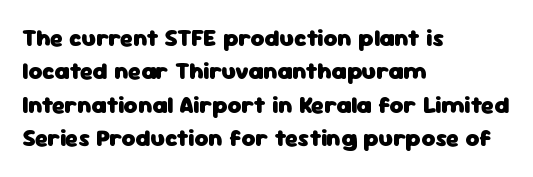
{"italic": "no", "bold": "yes", "underline": "no", "align": "left", "line_spacing": "normal", "line_spacing_ratio": 1.39, "letter_spacing": "normal", "letter_spacing_em": 0.0, "glyph_px": 24}
